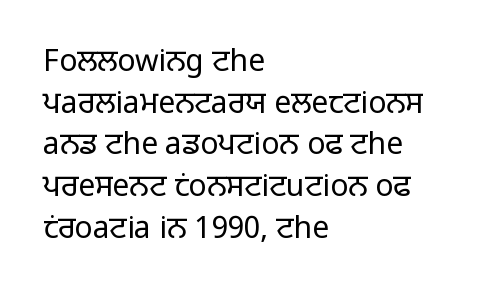
Q: Is the text bold? A: No.
Q: Is the text italic (slanted)? A: No, it is upright.
Q: Is the typeface a serif or a sans-serif typeface? A: Sans-serif.
Q: Is the text underlined? A: No.
Q: How is the paragraph aligned? A: Left-aligned.
Q: Is the spacing between letters normal or unusually wide? A: Normal.
Q: Is the spacing between lines tight, normal or loose? A: Normal.
Q: Width (condensed, normal, or wide)? A: Normal.
Q: Stroke contrast? A: Low.
Q: x-height? A: Medium.
Q: Monospaced? A: No.
